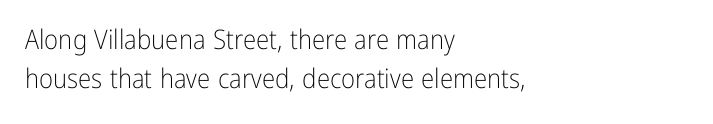
The image shows 27 px text type, upright; set left-aligned, normal line spacing (1.43x), normal letter spacing, not underlined.
